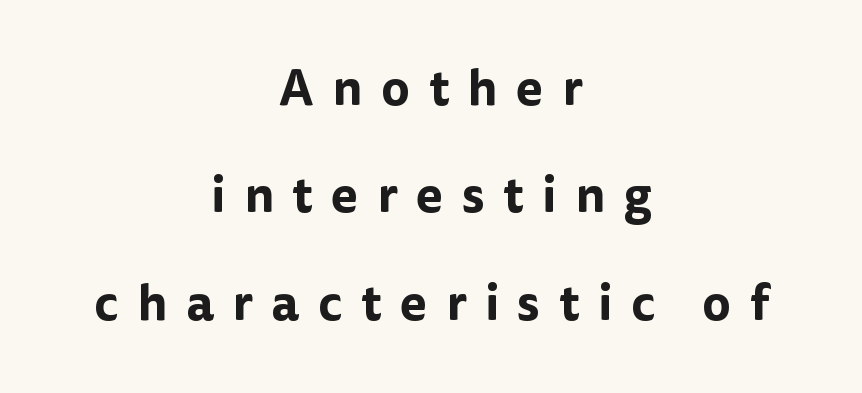
{"serif": "no", "italic": "no", "width": "normal", "stroke_contrast": "low", "x_height": "medium", "monospaced": "no", "underline": "no", "align": "center", "line_spacing": "loose", "line_spacing_ratio": 2.15, "letter_spacing": "wide", "letter_spacing_em": 0.37, "glyph_px": 50}
